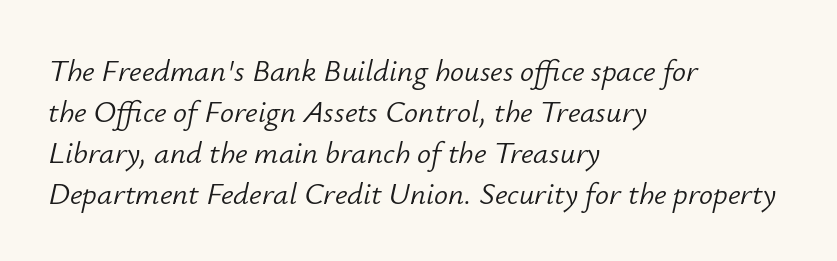
Is the stroke heavy? The answer is a plain regular-or-lighter. Descender tails drop into unmarked territory. Interline gaps are of average width in this sample. Where is the straight margin? On the left.
